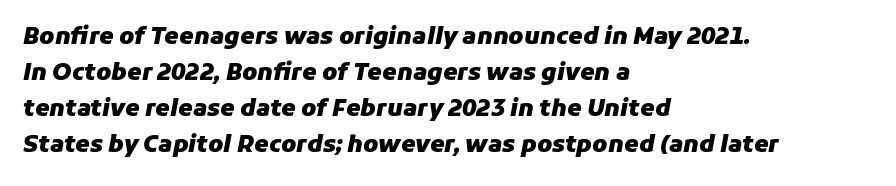
The baseline area is clear. Students, note that the glyphs here touch the page at normal intervals. Emphasis-style slanted type is in use. Every row of glyphs begins at an identical x-position on the left. Emphasis by weight is at full strength: bold. Does the leading feel generous? No, just average.
